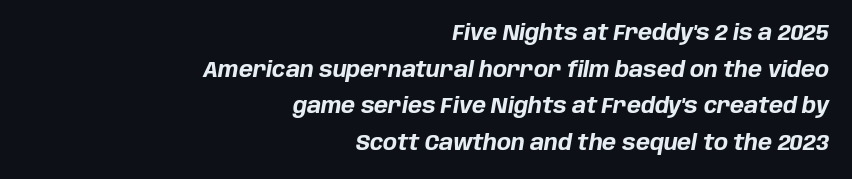
Q: Is the text bold? A: Yes.
Q: Is the text italic (slanted)? A: Yes, it leans right by about 10 degrees.
Q: Is the text underlined? A: No.
Q: How is the paragraph aligned? A: Right-aligned.
Q: Is the spacing between letters normal or unusually wide? A: Normal.
